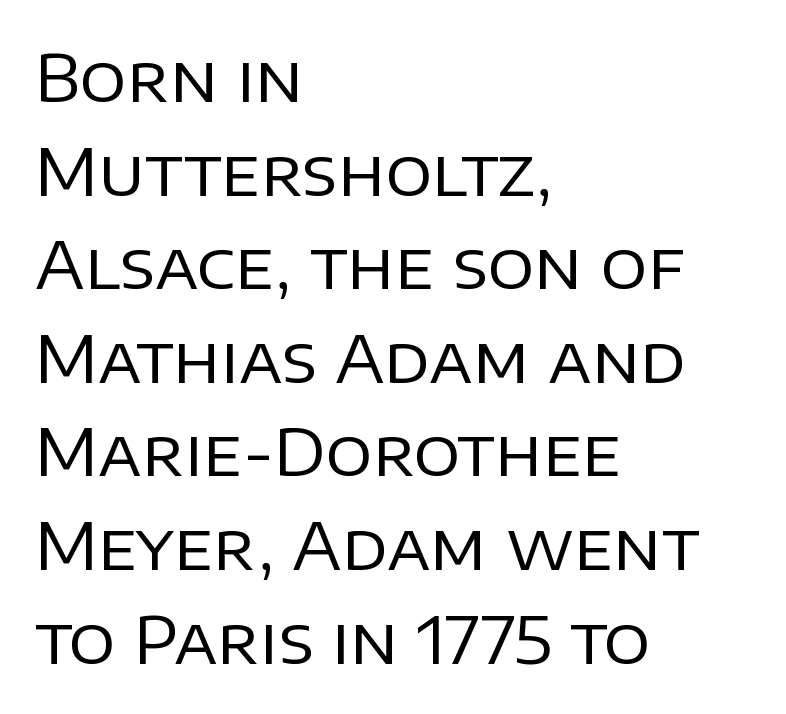
Tracking here is standard; glyphs follow each other at the usual distance. Leftover space on each line is placed entirely after the last word. Examine the stroke ends and you'll find no serifs. Type without underlining. Character widths vary here, with narrow letters taking less room than wide ones. Successive baselines arrive at the customary interval.
